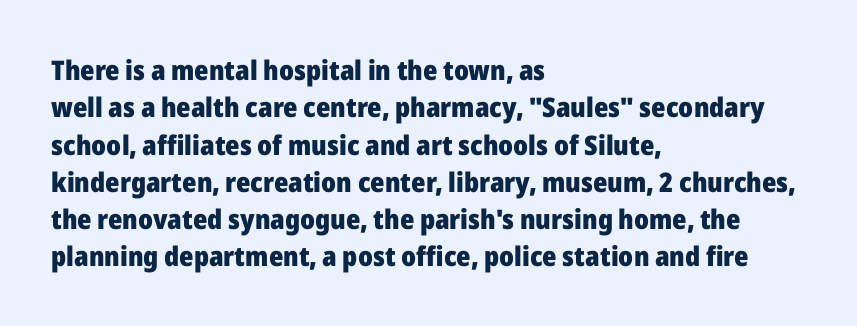
{"italic": "no", "bold": "yes", "underline": "no", "align": "left", "line_spacing": "normal", "line_spacing_ratio": 1.38, "letter_spacing": "normal", "letter_spacing_em": 0.0, "glyph_px": 27}
